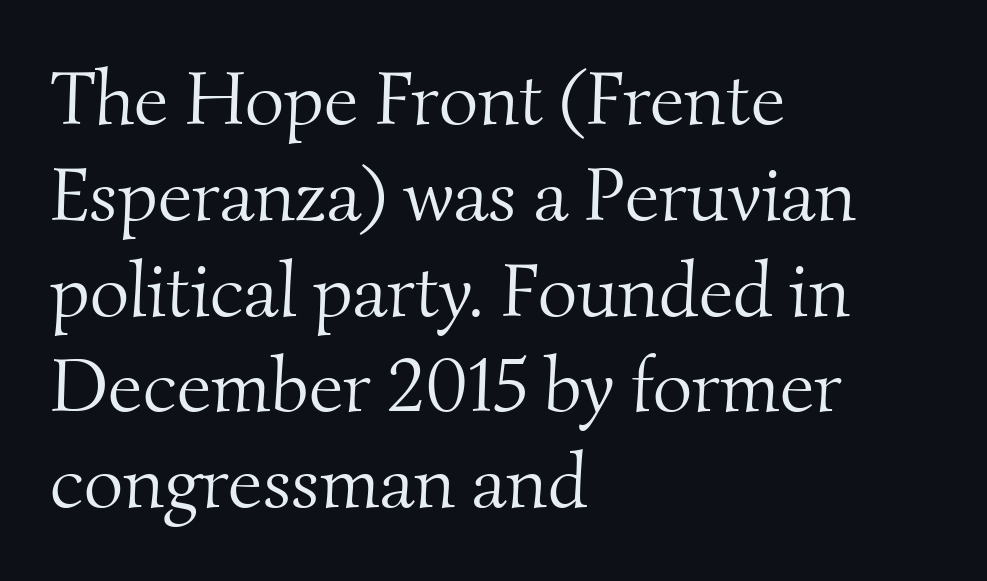
Q: Is the text bold? A: No.
Q: Is the typeface a serif or a sans-serif typeface? A: Serif.
Q: Is the text underlined? A: No.
Q: How is the paragraph aligned? A: Left-aligned.
Q: Is the spacing between letters normal or unusually wide? A: Normal.
Q: Is the spacing between lines tight, normal or loose? A: Normal.
Q: Width (condensed, normal, or wide)? A: Normal.
Q: Stroke contrast? A: Medium.
Q: x-height? A: Small.
Q: Monospaced? A: No.
